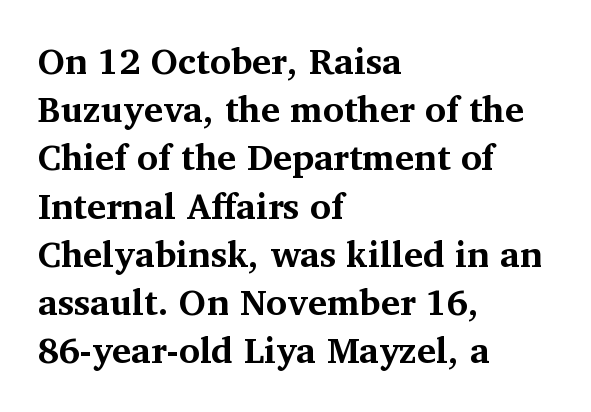
Q: Is the text bold? A: Yes.
Q: Is the text italic (slanted)? A: No, it is upright.
Q: Is the typeface a serif or a sans-serif typeface? A: Serif.
Q: Is the text underlined? A: No.
Q: How is the paragraph aligned? A: Left-aligned.
Q: Is the spacing between letters normal or unusually wide? A: Normal.
Q: Is the spacing between lines tight, normal or loose? A: Normal.
Q: Width (condensed, normal, or wide)? A: Normal.
Q: Stroke contrast? A: Medium.
Q: x-height? A: Medium.
Q: Monospaced? A: No.
